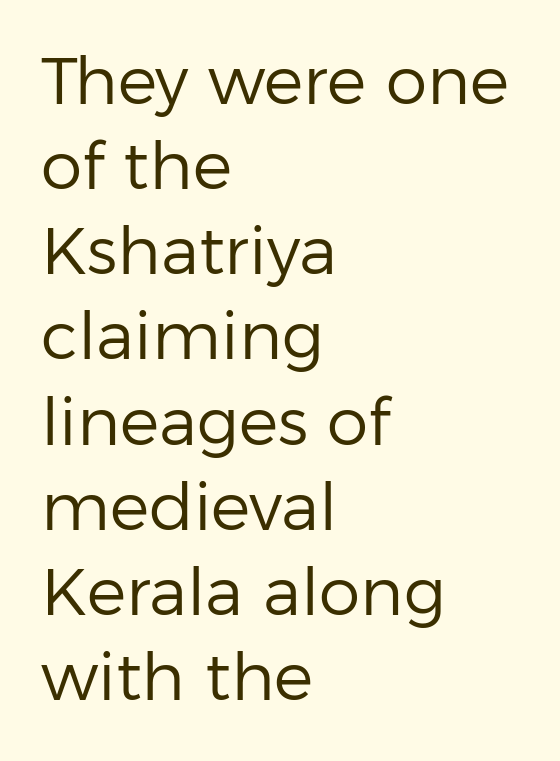
{"serif": "no", "italic": "no", "bold": "no", "weight": "regular", "width": "normal", "stroke_contrast": "low", "x_height": "medium", "monospaced": "no", "underline": "no", "align": "left", "line_spacing": "normal", "line_spacing_ratio": 1.29, "letter_spacing": "normal", "letter_spacing_em": 0.0, "glyph_px": 66}
